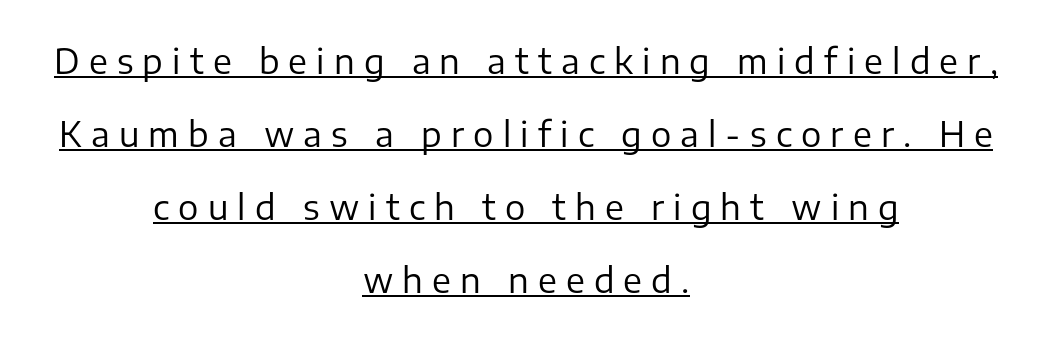
The image shows 34 px regular-weight sans-serif type, upright; set centered, loose line spacing (2.15x), unusually wide letter spacing (+0.27 em), underlined; low stroke contrast and a medium x-height.
